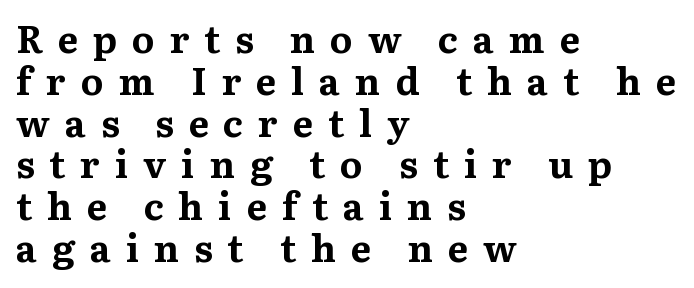
One glance says dense: line gaps are narrower than usual. One-word summary of the alignment: left. Does the weight exceed regular? Yes, all the way to bold. You could only call the tracking loose — the letters float apart.
